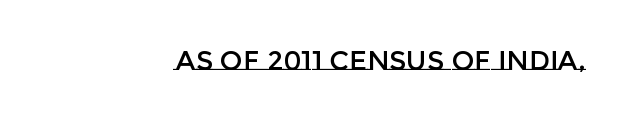
{"italic": "no", "underline": "no", "letter_spacing": "normal", "letter_spacing_em": 0.0, "glyph_px": 27}
